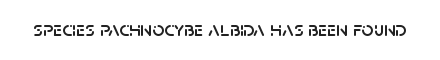
Q: Is the text italic (slanted)? A: No, it is upright.
Q: Is the text underlined? A: No.
Q: Is the spacing between letters normal or unusually wide? A: Normal.
